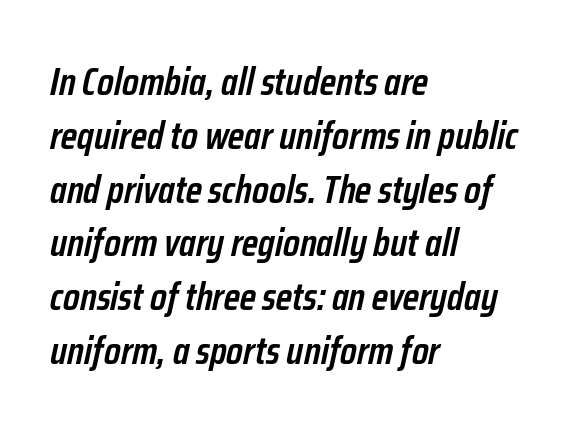
Which margin do the lines hug? The left one — the right edge is uneven. A bare baseline throughout the passage. Each word holds together tightly as a unit, with standard inter-letter gaps. How heavy is the stroke? Medium-heavy — a semibold, shy of bold. The face used here is proportionally spaced, like ordinary book or web type.
